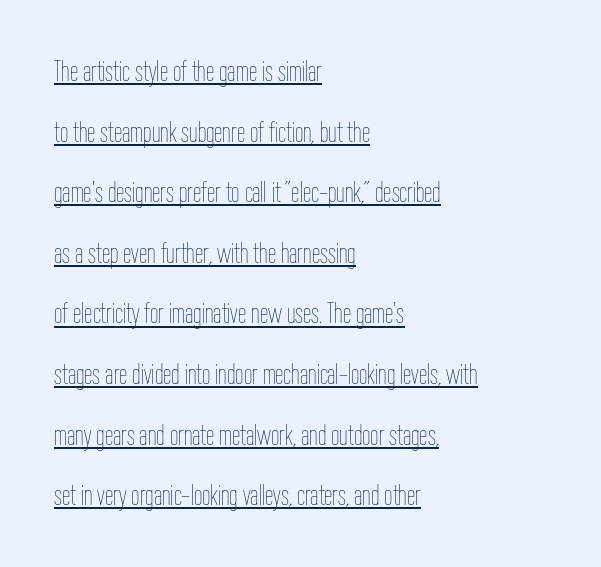
Quick note: underline on. Stems here are at most as thick as an everyday book face. Varying glyph widths throughout — classic text-font behaviour. Default kerning and tracking; the words read as compact shapes. The passage is arranged the way most books set body copy — flush left. Compared with typical paragraphs, the rows here are farther apart.
